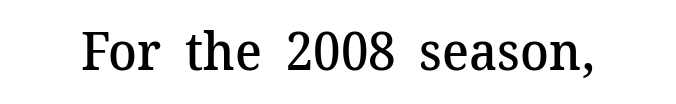
What stands out about the letter spacing? Nothing — it is the standard amount. Spacing verdict: proportional, widths tailored to each character. Stems and bowls a touch heavier than normal — semibold. Every stem runs plumb, perpendicular to the baseline. Does the type have serifs? Yes, each stem ends in a small foot.
